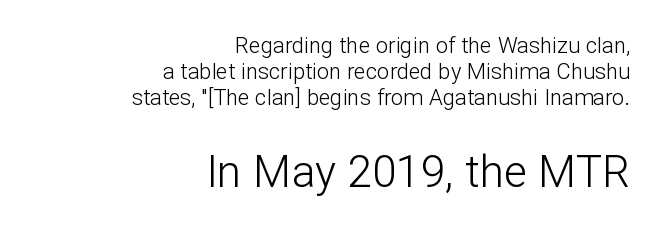
The image shows 44 px light sans-serif type, upright; set right-aligned, line spacing 1.18x, normal letter spacing, not underlined; the second (bottom) block is 2.0x larger; low stroke contrast and a medium x-height.
